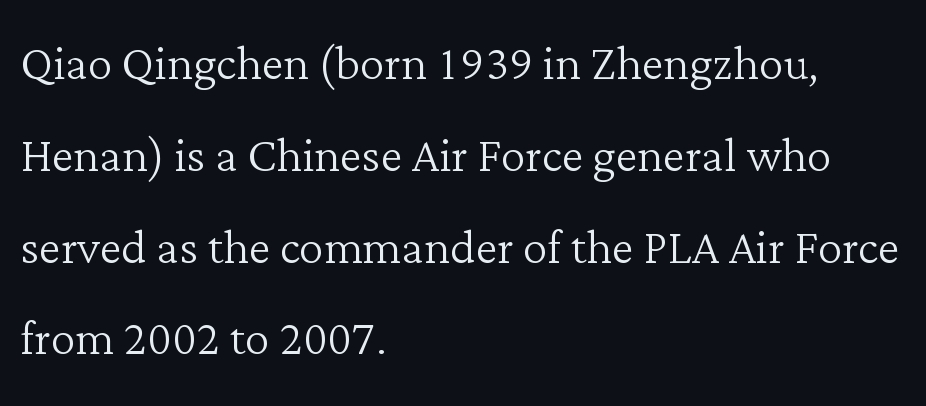
{"serif": "yes", "italic": "no", "bold": "no", "weight": "light", "width": "normal", "stroke_contrast": "low", "x_height": "medium", "monospaced": "no", "underline": "no", "align": "left", "line_spacing": "normal", "line_spacing_ratio": 1.48, "letter_spacing": "normal", "letter_spacing_em": 0.0, "glyph_px": 62}
